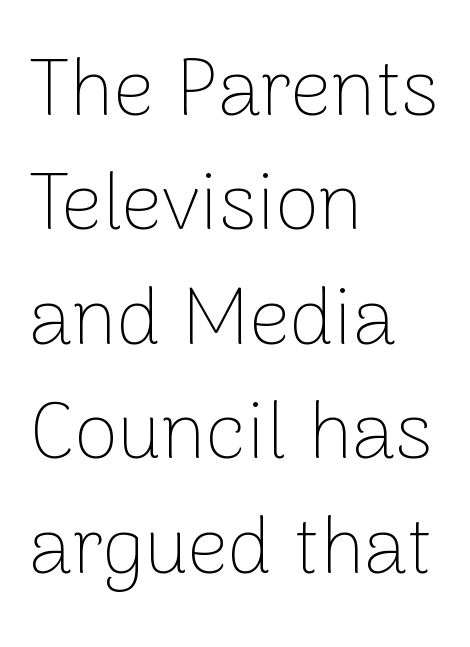
The image shows 80 px thin sans-serif type, upright; set left-aligned, normal line spacing (1.43x), normal letter spacing, not underlined; low stroke contrast and a medium x-height.
